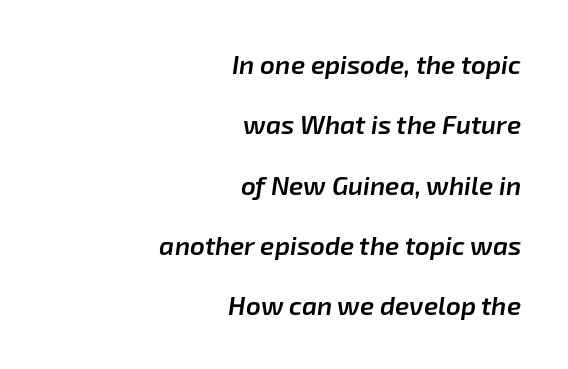
Default kerning and tracking; the words read as compact shapes. Anything drawn beneath the words? Only blank space. Each new line begins a long way beneath the previous one. Layout note: lines flush right. Weight: semibold (demi). Italic? Definitely — the glyphs are oblique.
